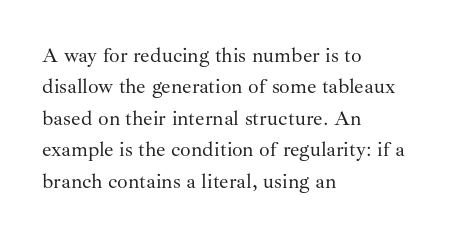
Each row of text sits above clean, open space. Italic? Not at all — the glyphs are vertical. Typeset ragged right — the left edge is the straight one. Each word holds together tightly as a unit, with standard inter-letter gaps. Interline gaps are of average width in this sample.
